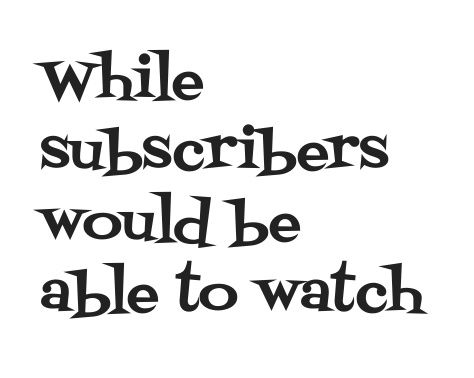
The type is set solid horizontally, with unmodified tracking. Looks like regular typesetting: each glyph gets only the width it needs. This is serif lettering, the kind often seen in printed books. The space directly below the letters is spotless. The lines sit at an ordinary, default distance from one another.
